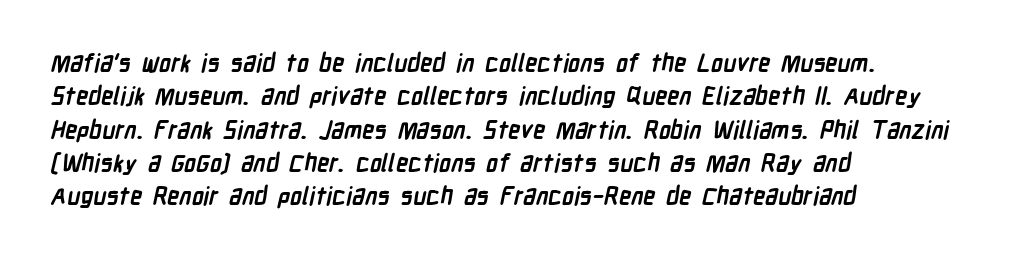
{"bold": "yes", "underline": "no", "align": "left", "line_spacing": "normal", "line_spacing_ratio": 1.39, "letter_spacing": "normal", "letter_spacing_em": 0.0, "glyph_px": 24}
